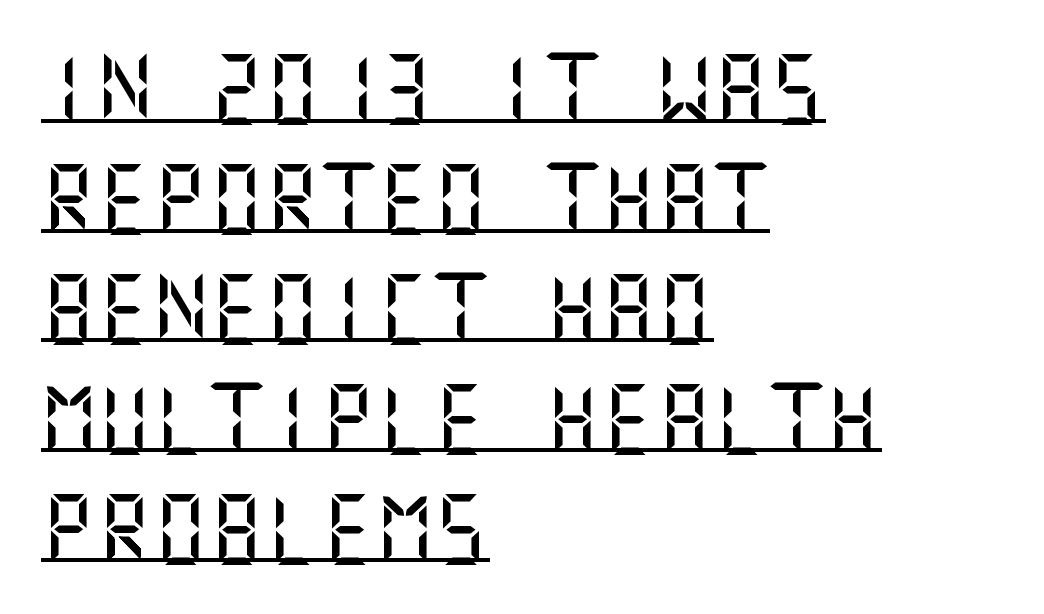
The rendering uses a moderate line-height, typical for paragraphs. Nope, not italic — everything's standing straight. Are there feet on the stems? There aren't — it's a sans. Each word holds together tightly as a unit, with standard inter-letter gaps. The typesetter chose a ragged-right arrangement here. Notice how a bar underscores the lettering throughout.
